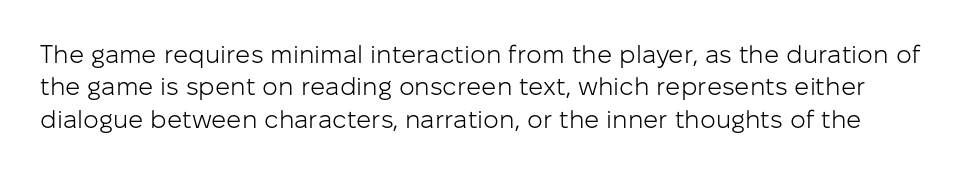
The image shows 25 px text type, upright; set normal line spacing (1.3x), normal letter spacing, not underlined.
